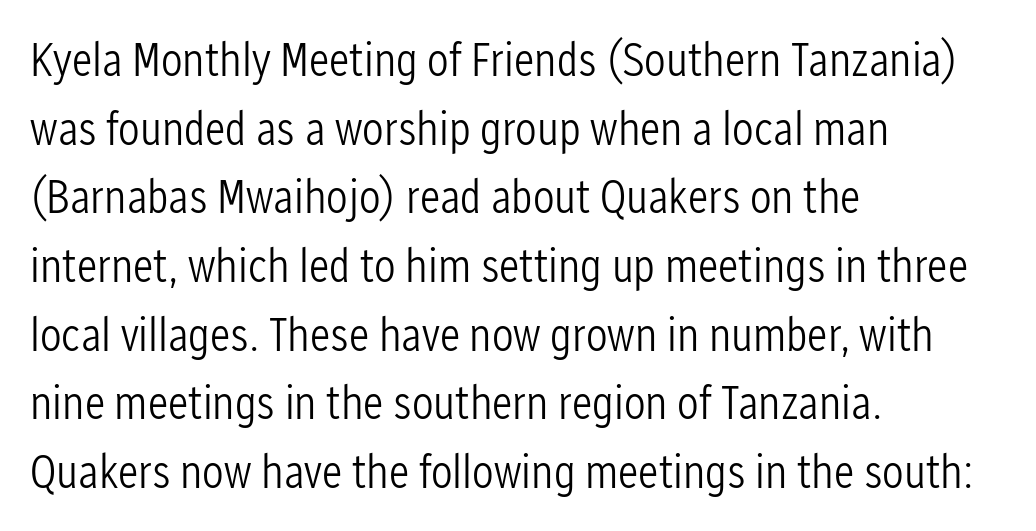
The image shows 48 px light, condensed sans-serif type, upright; set left-aligned, normal line spacing (1.43x), normal letter spacing, not underlined; low stroke contrast and a medium x-height.
